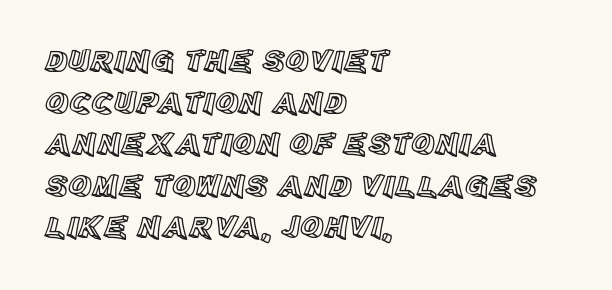
The image shows 32 px text type; set left-aligned, normal line spacing (1.3x), normal letter spacing, not underlined; a large x-height.
